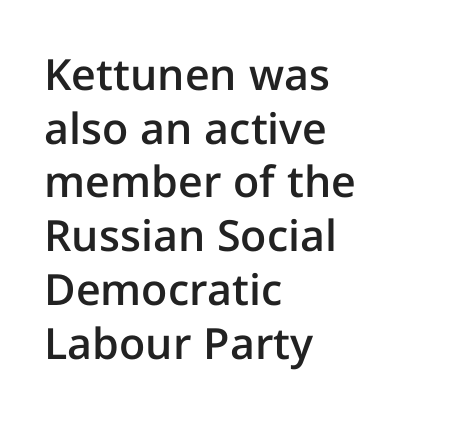
{"serif": "no", "italic": "no", "bold": "semi", "weight": "semibold", "width": "normal", "stroke_contrast": "low", "x_height": "medium", "monospaced": "no", "underline": "no", "align": "left", "line_spacing": "normal", "line_spacing_ratio": 1.25, "letter_spacing": "normal", "letter_spacing_em": 0.0, "glyph_px": 43}
